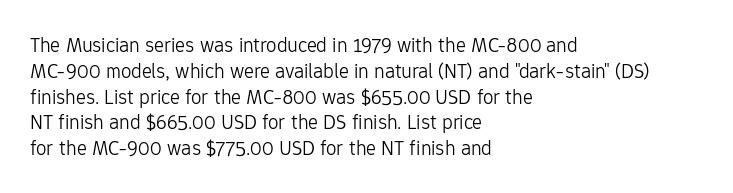
Visually the block forms a straight wall on the left and a jagged coastline on the right. This sample uses plain, unmodified letter spacing. The face looks like a standard text weight, possibly lighter. Check under the words: just untouched page. Does the lettering tilt? It doesn't — this is upright.
